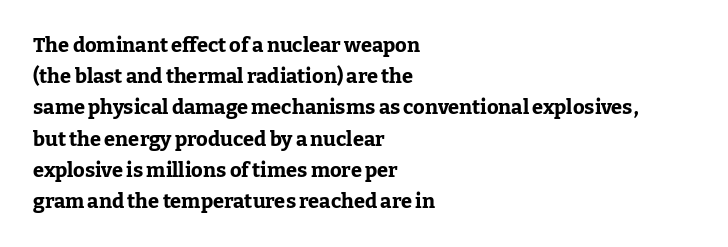
{"italic": "no", "bold": "yes", "underline": "no", "align": "left", "line_spacing": "normal", "line_spacing_ratio": 1.56, "letter_spacing": "normal", "letter_spacing_em": 0.0, "glyph_px": 20}
